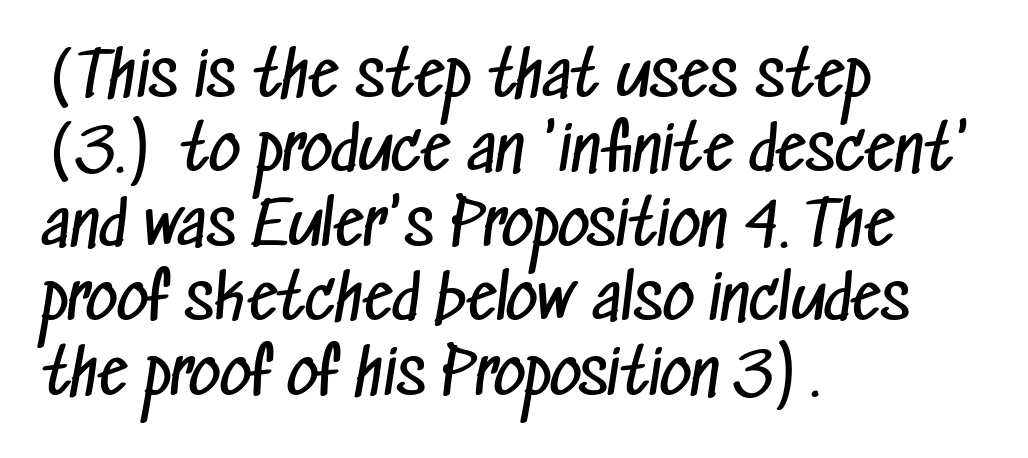
The image shows 61 px regular-weight, condensed sans-serif type; set left-aligned, line spacing 1.22x, normal letter spacing, not underlined; low stroke contrast and a medium x-height.
